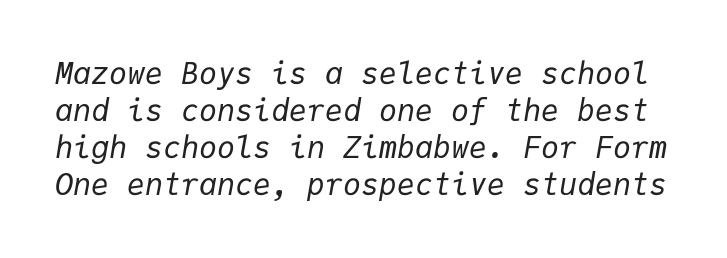
{"italic": "yes", "lean": "right", "slant_degrees": 9, "bold": "no", "weight": "regular", "width": "normal", "stroke_contrast": "low", "x_height": "medium", "monospaced": "yes", "underline": "no", "line_spacing_ratio": 1.23, "letter_spacing": "normal", "letter_spacing_em": 0.0, "glyph_px": 30}
